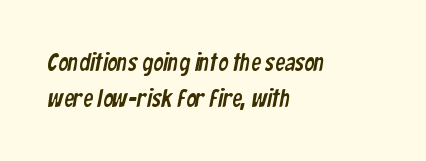
{"underline": "no", "align": "left", "line_spacing": "normal", "line_spacing_ratio": 1.46, "letter_spacing": "normal", "letter_spacing_em": 0.0, "glyph_px": 25}
